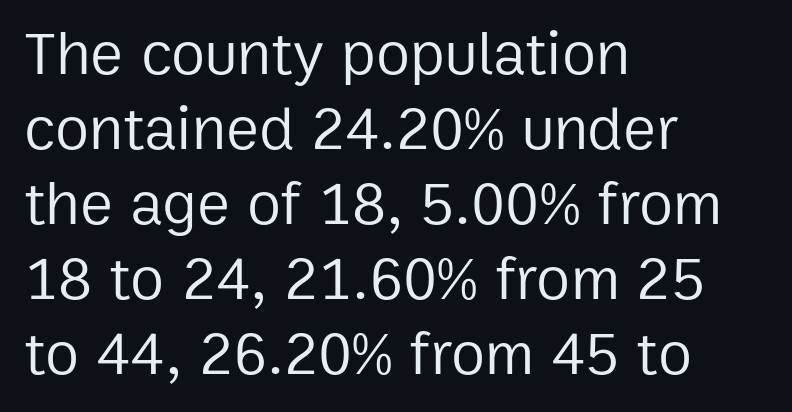
Q: Is the text bold? A: No.
Q: Is the text italic (slanted)? A: No, it is upright.
Q: Is the typeface a serif or a sans-serif typeface? A: Sans-serif.
Q: Is the text underlined? A: No.
Q: How is the paragraph aligned? A: Left-aligned.
Q: Is the spacing between letters normal or unusually wide? A: Normal.
Q: Width (condensed, normal, or wide)? A: Normal.
Q: Stroke contrast? A: Low.
Q: x-height? A: Medium.
Q: Monospaced? A: No.
